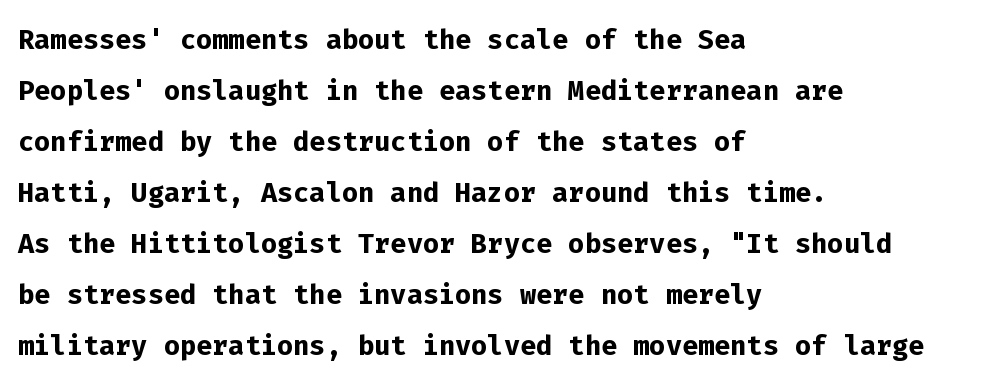
{"serif": "no", "italic": "no", "bold": "yes", "weight": "semibold", "width": "normal", "stroke_contrast": "low", "x_height": "medium", "monospaced": "yes", "underline": "no", "align": "left", "line_spacing": "normal", "line_spacing_ratio": 1.34, "letter_spacing": "normal", "letter_spacing_em": 0.0, "glyph_px": 38}
